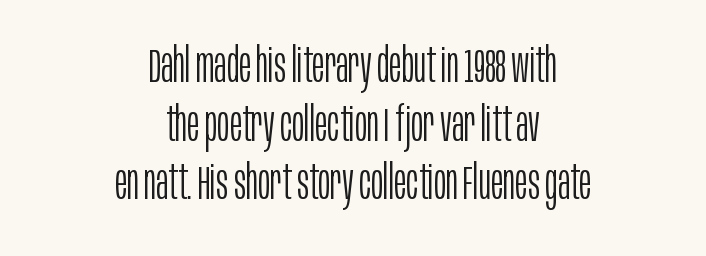
The image shows 47 px light, condensed sans-serif type, upright; set centered, normal line spacing (1.25x), normal letter spacing, not underlined; low stroke contrast and a large x-height.
